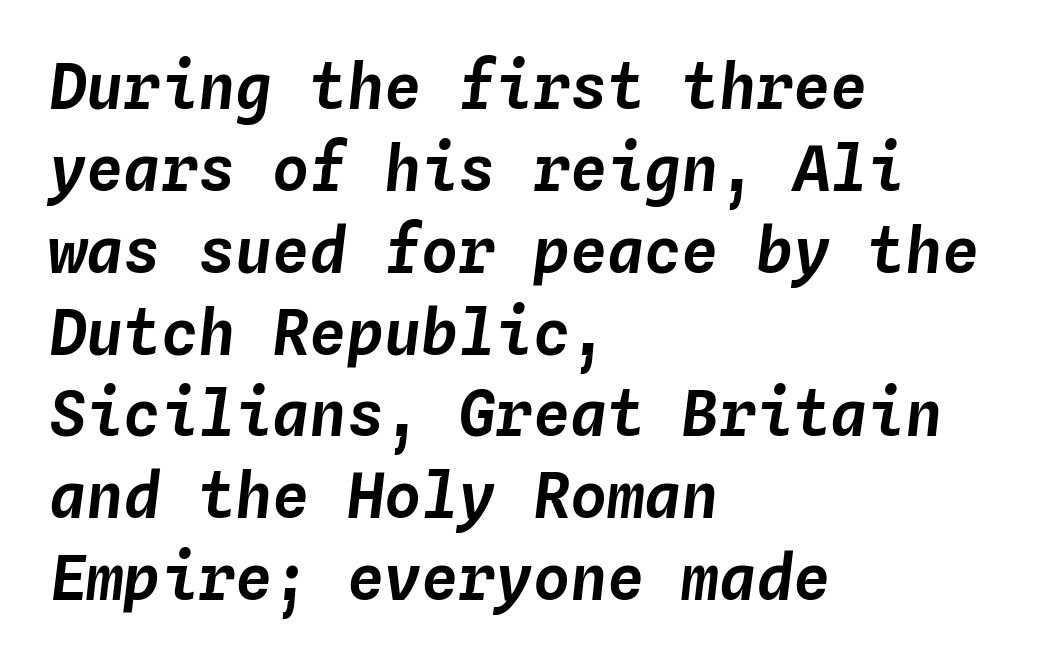
Q: Is the text italic (slanted)? A: Yes, it leans right by about 4 degrees.
Q: Is the text underlined? A: No.
Q: How is the paragraph aligned? A: Left-aligned.
Q: Is the spacing between letters normal or unusually wide? A: Normal.
Q: Is the spacing between lines tight, normal or loose? A: Normal.
Q: Width (condensed, normal, or wide)? A: Normal.
Q: Stroke contrast? A: Low.
Q: x-height? A: Medium.
Q: Monospaced? A: Yes.
